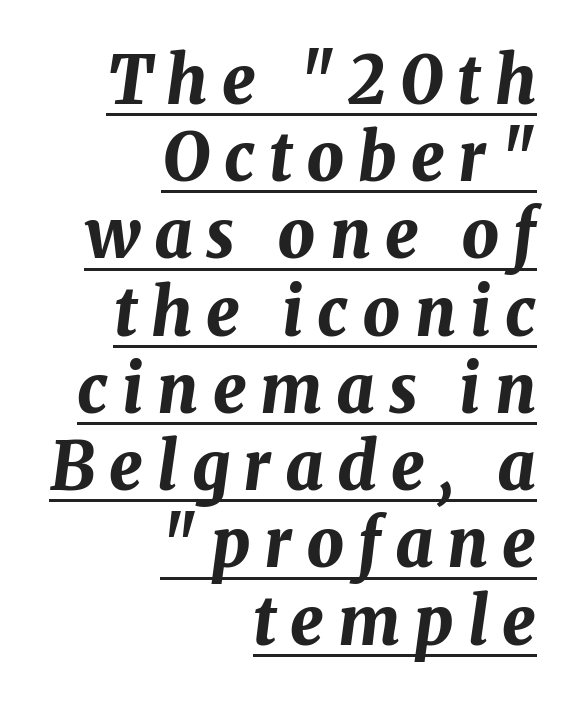
{"italic": "yes", "lean": "right", "slant_degrees": 8, "bold": "yes", "weight": "bold", "width": "normal", "stroke_contrast": "medium", "x_height": "medium", "monospaced": "no", "underline": "yes", "align": "right", "line_spacing_ratio": 1.17, "letter_spacing": "wide", "letter_spacing_em": 0.21, "glyph_px": 66}
